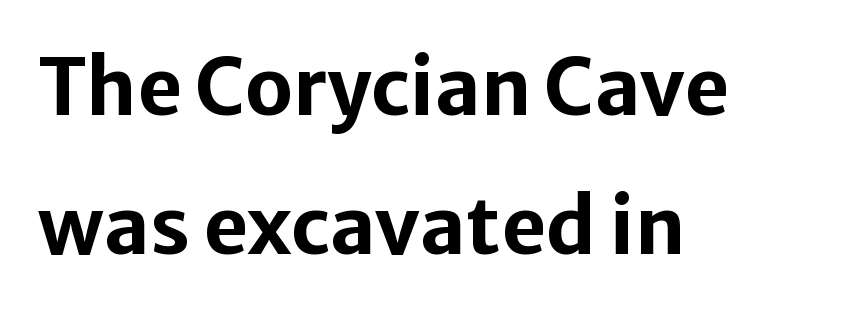
Line beginnings align vertically; line endings do not. The font's upright variant was chosen for this text. Tracking here is standard; glyphs follow each other at the usual distance. Heavy-handed strokes throughout: this text is bold. The words here are not underlined.
